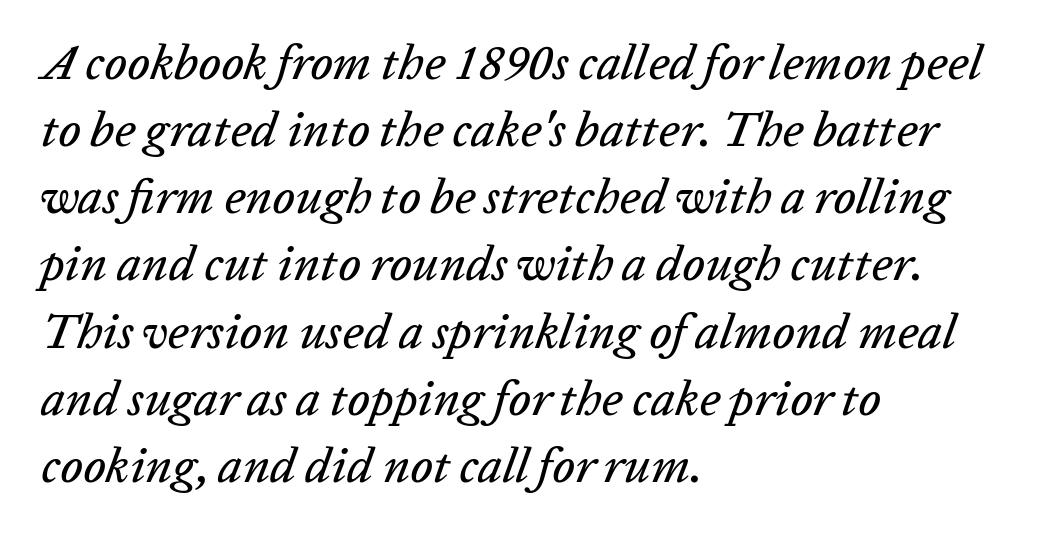
{"italic": "yes", "lean": "right", "slant_degrees": 20, "width": "normal", "stroke_contrast": "low", "x_height": "medium", "monospaced": "no", "underline": "no", "align": "left", "line_spacing": "normal", "line_spacing_ratio": 1.37, "letter_spacing": "normal", "letter_spacing_em": 0.0, "glyph_px": 49}
